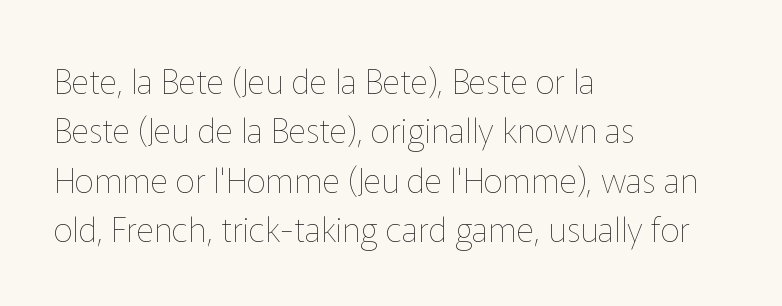
The image shows 34 px thin type, upright; set left-aligned, normal line spacing (1.45x), normal letter spacing, not underlined; low stroke contrast and a medium x-height.
